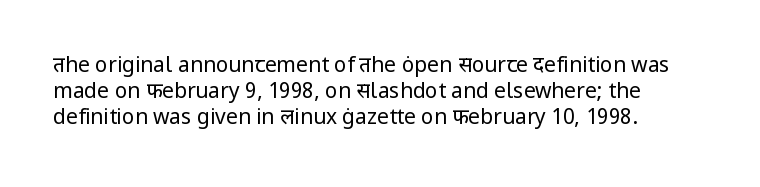
Does extra space separate the letters? No, they use regular spacing. Layout note: lines flush left. The area under the type is left untouched. This reads as an unemphasized weight, regular at the heaviest. This is roman type, the default non-slanted kind. Vertical spacing — default.
